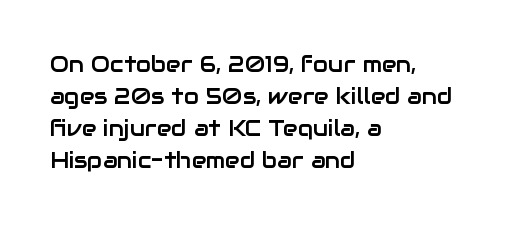
{"italic": "no", "underline": "no", "align": "left", "line_spacing": "normal", "line_spacing_ratio": 1.46, "letter_spacing": "normal", "letter_spacing_em": 0.0, "glyph_px": 22}
